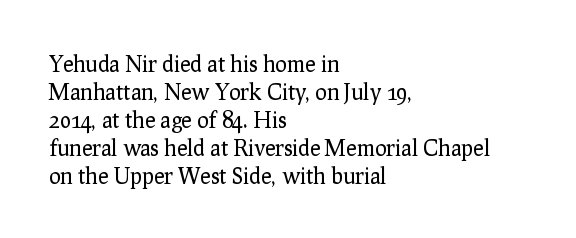
Q: Is the text bold? A: No.
Q: Is the text italic (slanted)? A: No, it is upright.
Q: Is the text underlined? A: No.
Q: How is the paragraph aligned? A: Left-aligned.
Q: Is the spacing between letters normal or unusually wide? A: Normal.
Q: Is the spacing between lines tight, normal or loose? A: Normal.
